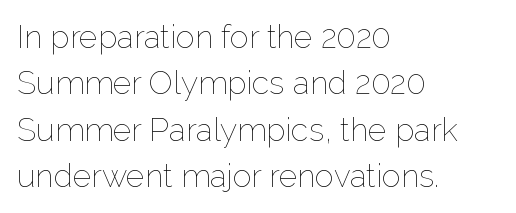
{"italic": "no", "bold": "no", "weight": "thin", "width": "normal", "stroke_contrast": "low", "x_height": "medium", "monospaced": "no", "underline": "no", "align": "left", "line_spacing": "normal", "line_spacing_ratio": 1.45, "letter_spacing": "normal", "letter_spacing_em": 0.0, "glyph_px": 32}
